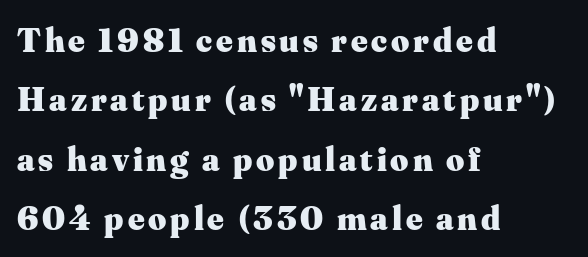
{"serif": "yes", "italic": "no", "bold": "yes", "weight": "heavy", "width": "normal", "stroke_contrast": "medium", "x_height": "small", "monospaced": "no", "underline": "no", "align": "left", "line_spacing": "normal", "line_spacing_ratio": 1.7, "glyph_px": 35}
